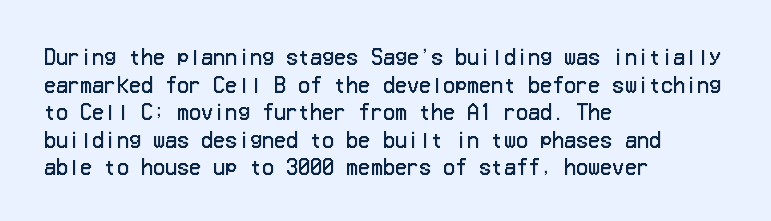
This rendering leaves character spacing at its baseline value. These lines stack with their left ends in a neat column. Reading down the column, the eye jumps a familiar distance to each next line. Stroke mass is kept to a normal reading level or below. Unlike italic type, these characters show no tilt at all. No word sits above an underline.
